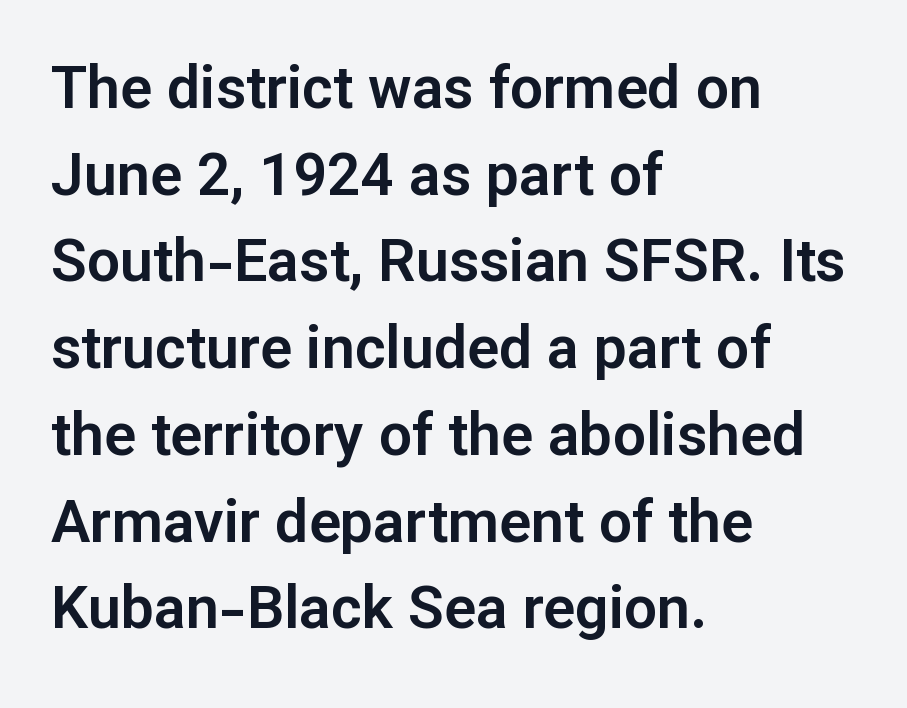
Q: Is the text italic (slanted)? A: No, it is upright.
Q: Is the typeface a serif or a sans-serif typeface? A: Sans-serif.
Q: Is the text underlined? A: No.
Q: How is the paragraph aligned? A: Left-aligned.
Q: Is the spacing between letters normal or unusually wide? A: Normal.
Q: Is the spacing between lines tight, normal or loose? A: Normal.
Q: Width (condensed, normal, or wide)? A: Normal.
Q: Stroke contrast? A: Low.
Q: x-height? A: Medium.
Q: Monospaced? A: No.
